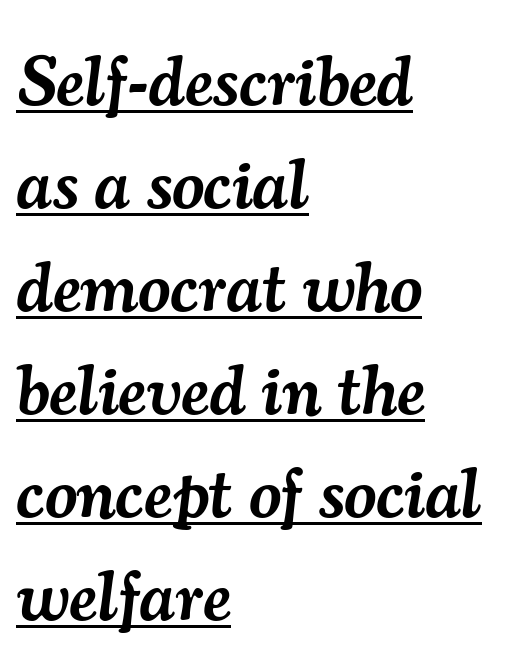
Q: Is the text bold? A: Semi-bold.
Q: Is the text italic (slanted)? A: Yes, it leans right by about 7 degrees.
Q: Is the typeface a serif or a sans-serif typeface? A: Serif.
Q: Is the text underlined? A: Yes.
Q: How is the paragraph aligned? A: Left-aligned.
Q: Is the spacing between letters normal or unusually wide? A: Normal.
Q: Is the spacing between lines tight, normal or loose? A: Normal.
Q: Width (condensed, normal, or wide)? A: Normal.
Q: Stroke contrast? A: Medium.
Q: x-height? A: Small.
Q: Monospaced? A: No.
